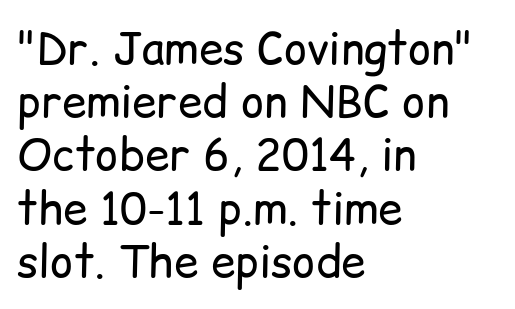
{"serif": "no", "italic": "no", "bold": "no", "weight": "regular", "width": "normal", "stroke_contrast": "low", "x_height": "medium", "monospaced": "no", "underline": "no", "align": "left", "line_spacing_ratio": 1.21, "letter_spacing": "normal", "letter_spacing_em": 0.0, "glyph_px": 44}
